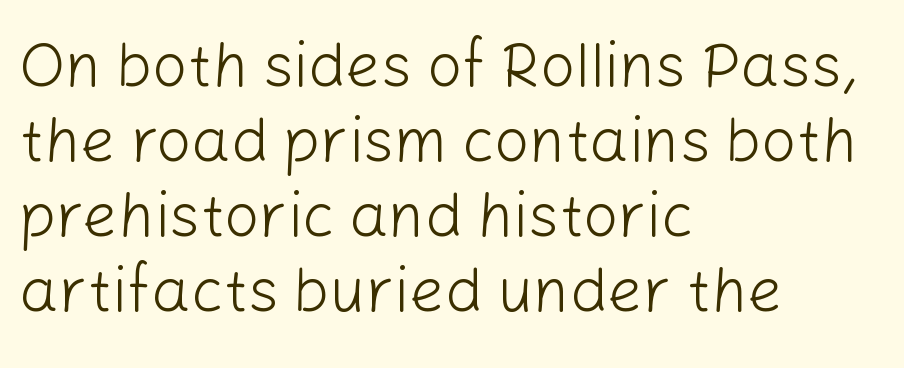
The image shows 62 px light sans-serif type, upright; set left-aligned, line spacing 1.21x, normal letter spacing, not underlined; low stroke contrast and a medium x-height.
